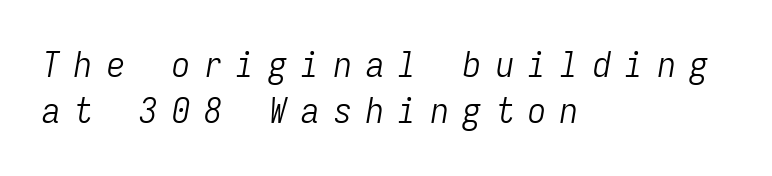
The image shows 36 px light, condensed type, italic (leaning right), monospaced; set left-aligned, normal line spacing (1.27x), unusually wide letter spacing (+0.4 em), not underlined; low stroke contrast and a medium x-height.
